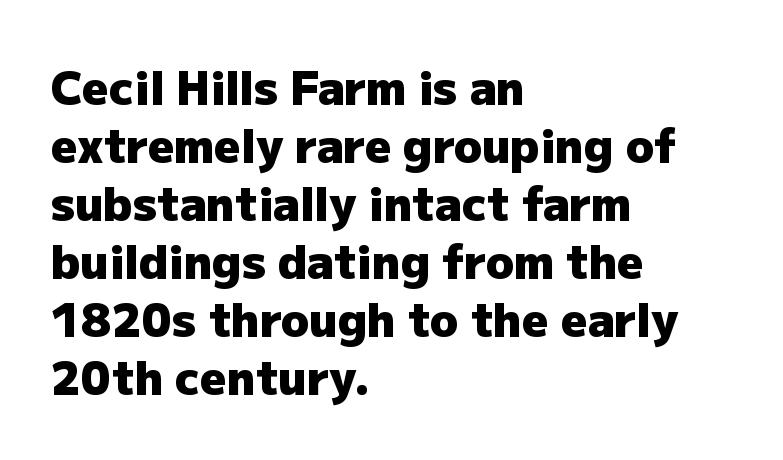
The image shows 46 px heavy sans-serif type, upright; set left-aligned, normal line spacing (1.26x), normal letter spacing, not underlined; low stroke contrast and a medium x-height.
